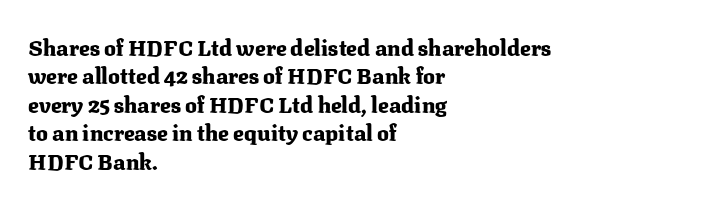
{"italic": "no", "bold": "yes", "underline": "no", "align": "left", "line_spacing": "normal", "line_spacing_ratio": 1.29, "letter_spacing": "normal", "letter_spacing_em": 0.0, "glyph_px": 22}
